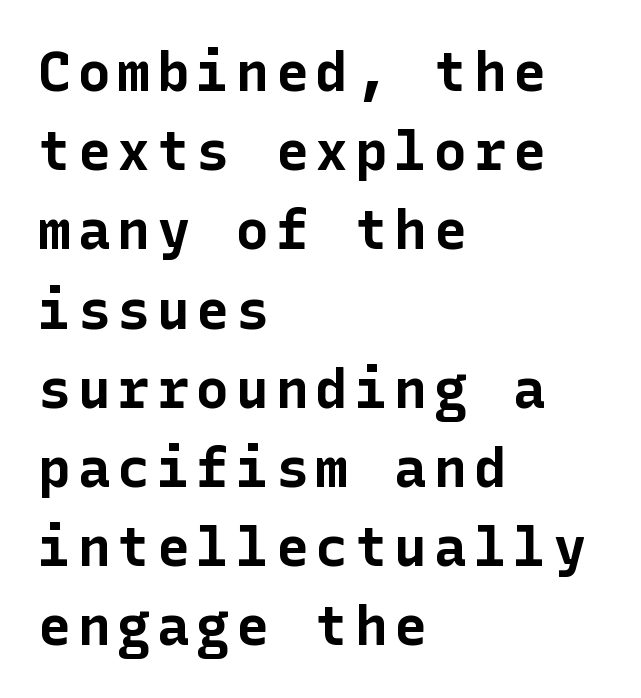
{"serif": "no", "italic": "no", "bold": "yes", "weight": "bold", "width": "normal", "stroke_contrast": "low", "x_height": "medium", "underline": "no", "align": "left", "line_spacing": "normal", "line_spacing_ratio": 1.44, "glyph_px": 55}
